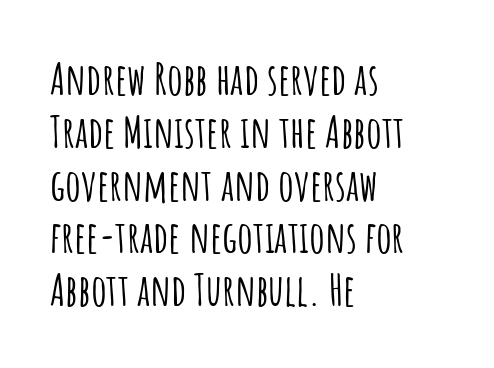
Q: Is the text italic (slanted)? A: No, it is upright.
Q: Is the typeface a serif or a sans-serif typeface? A: Sans-serif.
Q: Is the text underlined? A: No.
Q: How is the paragraph aligned? A: Left-aligned.
Q: Is the spacing between letters normal or unusually wide? A: Normal.
Q: Width (condensed, normal, or wide)? A: Condensed.
Q: Stroke contrast? A: Low.
Q: x-height? A: Large.
Q: Monospaced? A: No.
